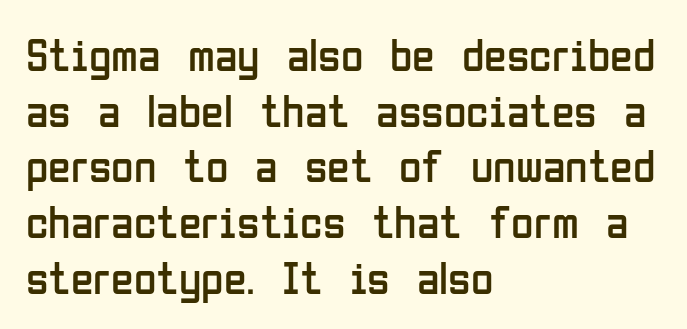
Q: Is the text bold? A: No.
Q: Is the text italic (slanted)? A: No, it is upright.
Q: Is the typeface a serif or a sans-serif typeface? A: Sans-serif.
Q: Is the text underlined? A: No.
Q: How is the paragraph aligned? A: Left-aligned.
Q: Is the spacing between letters normal or unusually wide? A: Normal.
Q: Width (condensed, normal, or wide)? A: Condensed.
Q: Stroke contrast? A: Low.
Q: x-height? A: Medium.
Q: Monospaced? A: No.
